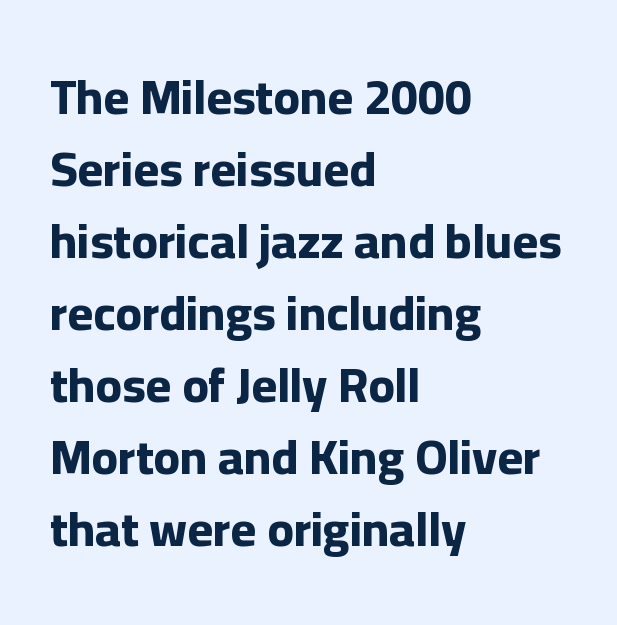
{"serif": "no", "italic": "no", "bold": "yes", "weight": "bold", "width": "normal", "stroke_contrast": "low", "x_height": "medium", "monospaced": "no", "underline": "no", "align": "left", "line_spacing": "normal", "line_spacing_ratio": 1.47, "letter_spacing": "normal", "letter_spacing_em": 0.0, "glyph_px": 49}
